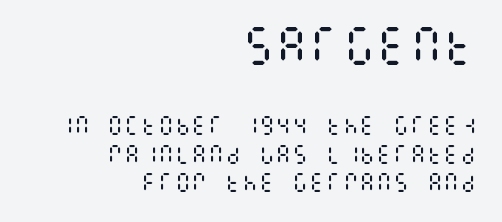
If you drew a line through each stem, it would be perfectly vertical. Two sizes are in play, and the larger belongs to the first block. The baseline area is clear. The face used here is rendered with its standard letterfit.
